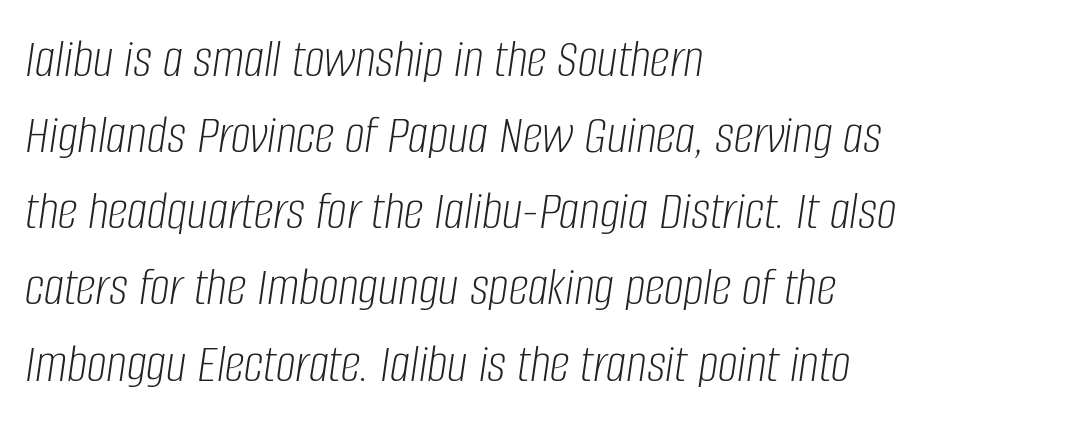
The image shows 56 px light, condensed type, italic (leaning right); set left-aligned, normal line spacing (1.36x), normal letter spacing, not underlined; low stroke contrast and a large x-height.
